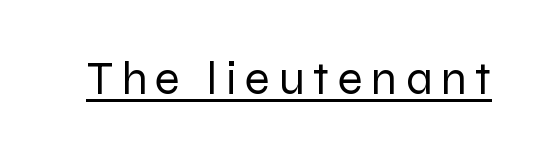
The image shows 46 px regular-weight sans-serif type, upright; set underlined; low stroke contrast and a medium x-height.
